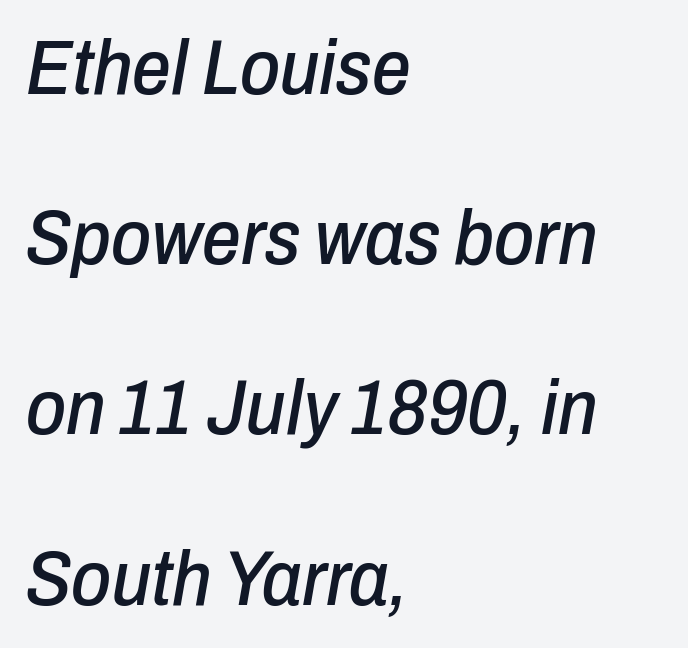
Q: Is the text italic (slanted)? A: Yes, it leans right by about 10 degrees.
Q: Is the text underlined? A: No.
Q: How is the paragraph aligned? A: Left-aligned.
Q: Is the spacing between letters normal or unusually wide? A: Normal.
Q: Is the spacing between lines tight, normal or loose? A: Loose.
Q: Width (condensed, normal, or wide)? A: Condensed.
Q: Stroke contrast? A: Low.
Q: x-height? A: Medium.
Q: Monospaced? A: No.
